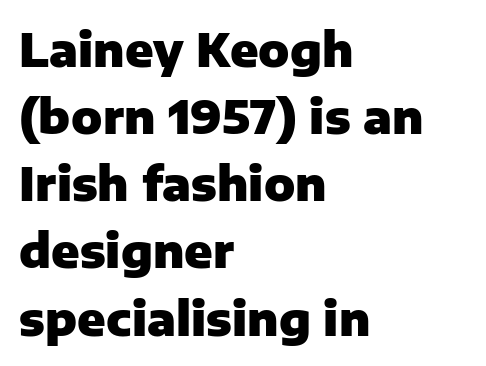
The image shows 46 px heavy sans-serif type, upright; set left-aligned, normal line spacing (1.46x), normal letter spacing, not underlined; low stroke contrast and a medium x-height.
